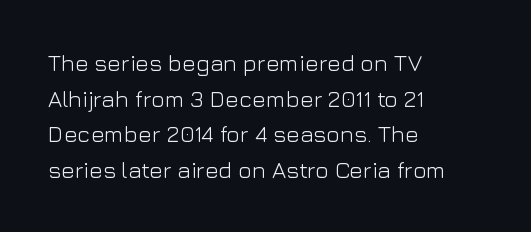
{"italic": "no", "bold": "no", "underline": "no", "align": "left", "line_spacing": "normal", "line_spacing_ratio": 1.55, "letter_spacing": "normal", "letter_spacing_em": 0.0, "glyph_px": 23}
